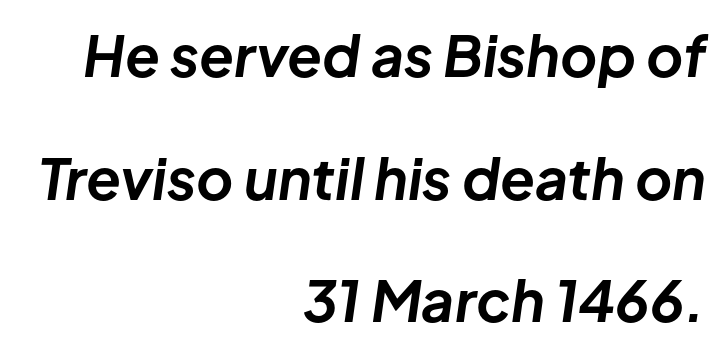
One-word summary of the alignment: right. Each new line begins a long way beneath the previous one. Strong, thick strokes mark this as bold type. The lettering tilts uniformly, giving the passage an italic look.
